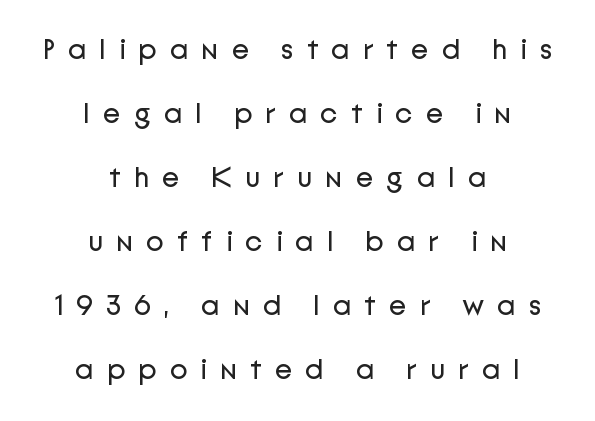
The image shows 29 px regular-weight sans-serif type, upright; set centered, loose line spacing (2.21x), unusually wide letter spacing (+0.45 em), not underlined; low stroke contrast and a medium x-height.
